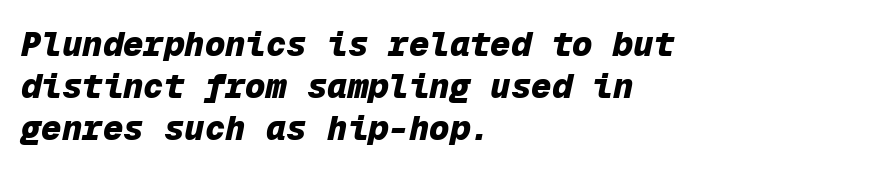
Each word holds together tightly as a unit, with standard inter-letter gaps. This is heavy type, rendered in bold. Every character here occupies the same horizontal width, giving the sample a typewriter-like rhythm. The font's italic variant was chosen for this text. The lines are quadded left. Unmarked baselines from the first word to the last.
